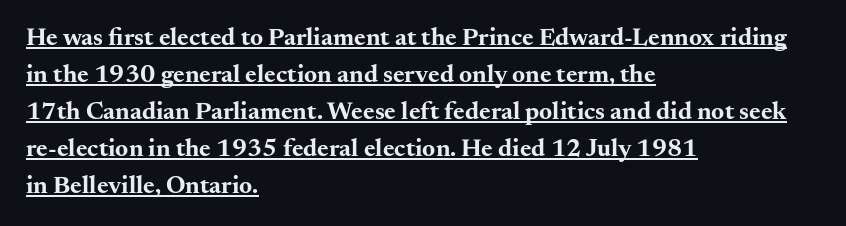
The image shows 25 px bold type, upright; set left-aligned, normal line spacing (1.48x), normal letter spacing, underlined.
